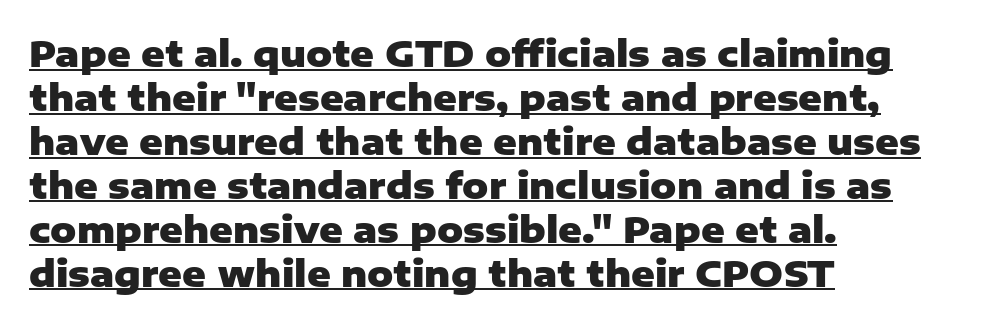
The image shows 36 px heavy sans-serif type, upright; set left-aligned, line spacing 1.22x, normal letter spacing, underlined; low stroke contrast and a medium x-height.
